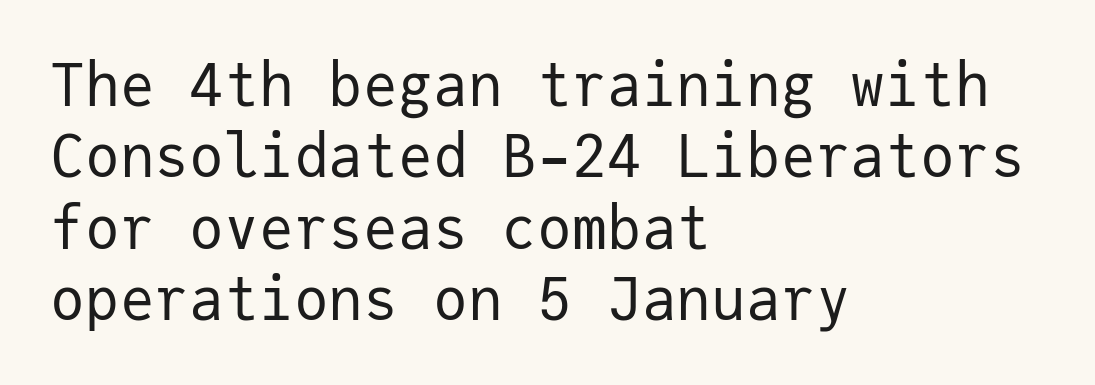
{"serif": "no", "italic": "no", "bold": "no", "weight": "regular", "width": "normal", "stroke_contrast": "low", "x_height": "medium", "monospaced": "yes", "underline": "no", "align": "left", "line_spacing_ratio": 1.23, "letter_spacing": "normal", "letter_spacing_em": 0.0, "glyph_px": 58}
